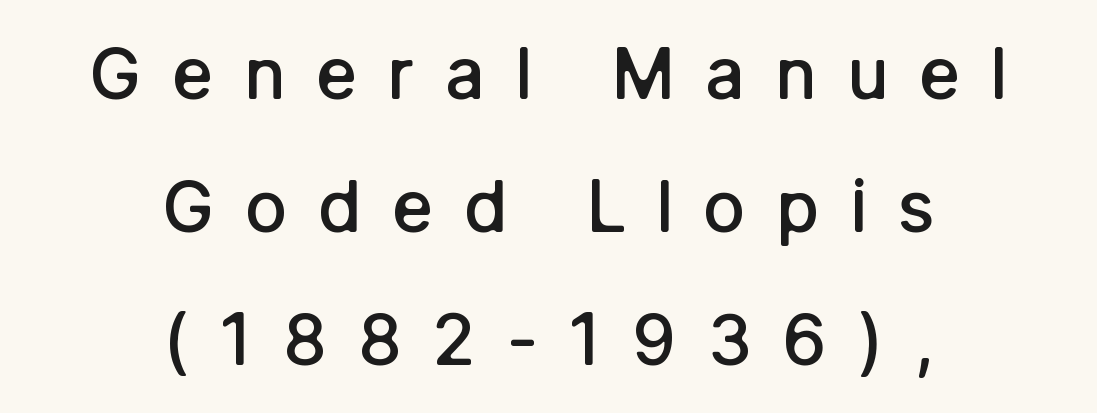
Nobody drew a line under any word here. The setting favours the middle, as headings and verse often do. Here the designer chose a conventional face with non-uniform glyph widths. This is moderately heavy type, rendered in semibold. Serifs: no, the terminals of the letterforms are clean.
